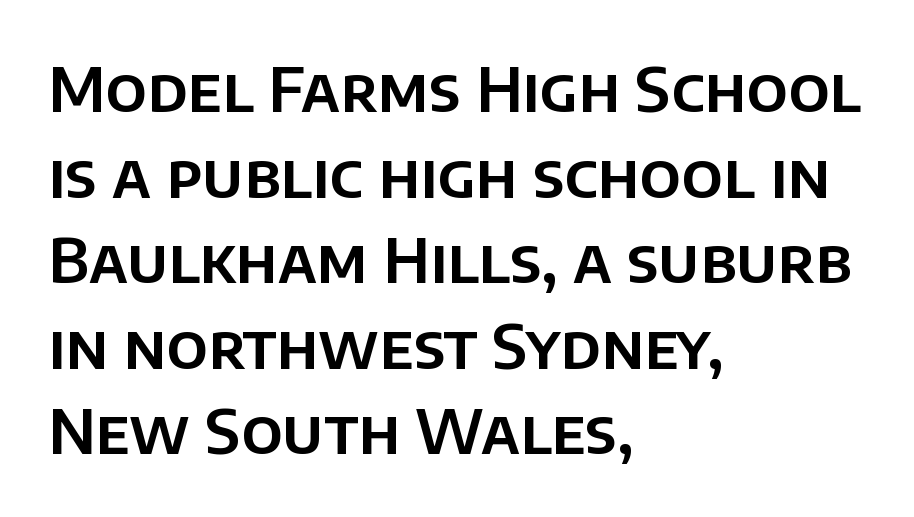
Q: Is the text italic (slanted)? A: No, it is upright.
Q: Is the typeface a serif or a sans-serif typeface? A: Sans-serif.
Q: Is the text underlined? A: No.
Q: How is the paragraph aligned? A: Left-aligned.
Q: Is the spacing between letters normal or unusually wide? A: Normal.
Q: Is the spacing between lines tight, normal or loose? A: Normal.
Q: Width (condensed, normal, or wide)? A: Normal.
Q: Stroke contrast? A: Low.
Q: x-height? A: Large.
Q: Monospaced? A: No.
